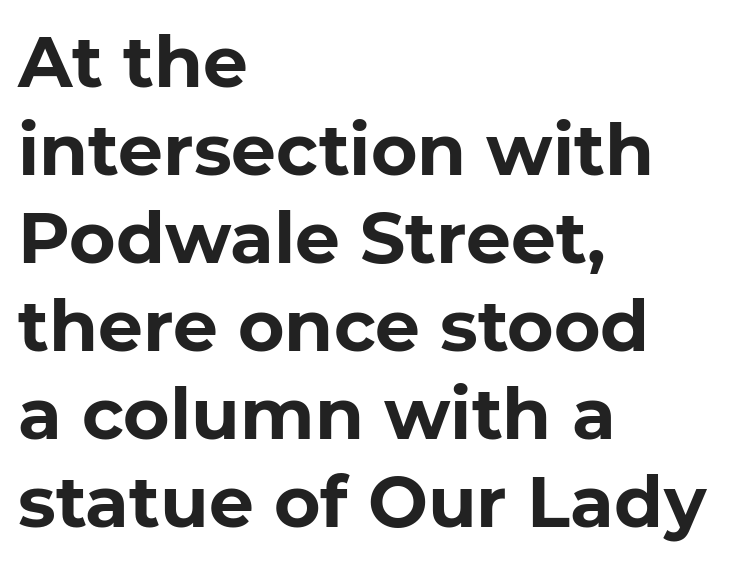
Q: Is the text bold? A: Yes.
Q: Is the text italic (slanted)? A: No, it is upright.
Q: Is the typeface a serif or a sans-serif typeface? A: Sans-serif.
Q: Is the text underlined? A: No.
Q: How is the paragraph aligned? A: Left-aligned.
Q: Is the spacing between letters normal or unusually wide? A: Normal.
Q: Width (condensed, normal, or wide)? A: Normal.
Q: Stroke contrast? A: Low.
Q: x-height? A: Medium.
Q: Monospaced? A: No.
